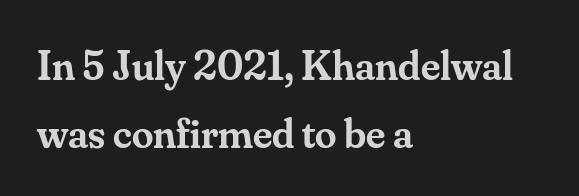
Q: Is the text bold? A: Semi-bold.
Q: Is the text italic (slanted)? A: No, it is upright.
Q: Is the typeface a serif or a sans-serif typeface? A: Serif.
Q: Is the text underlined? A: No.
Q: How is the paragraph aligned? A: Left-aligned.
Q: Is the spacing between letters normal or unusually wide? A: Normal.
Q: Is the spacing between lines tight, normal or loose? A: Normal.
Q: Width (condensed, normal, or wide)? A: Normal.
Q: Stroke contrast? A: Medium.
Q: x-height? A: Small.
Q: Monospaced? A: No.
